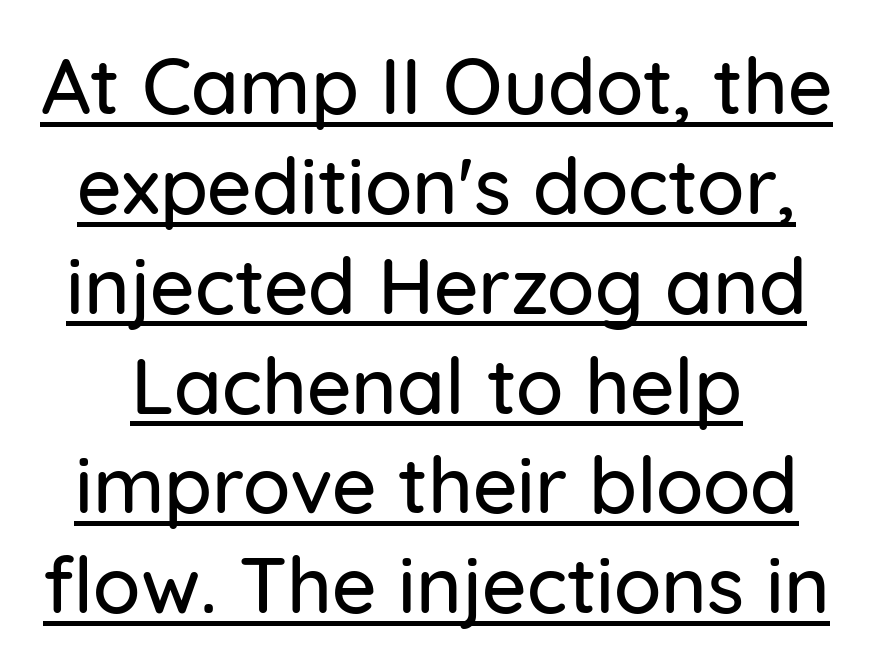
The image shows 78 px sans-serif type, upright; set normal line spacing (1.28x), normal letter spacing, underlined; low stroke contrast and a medium x-height.
